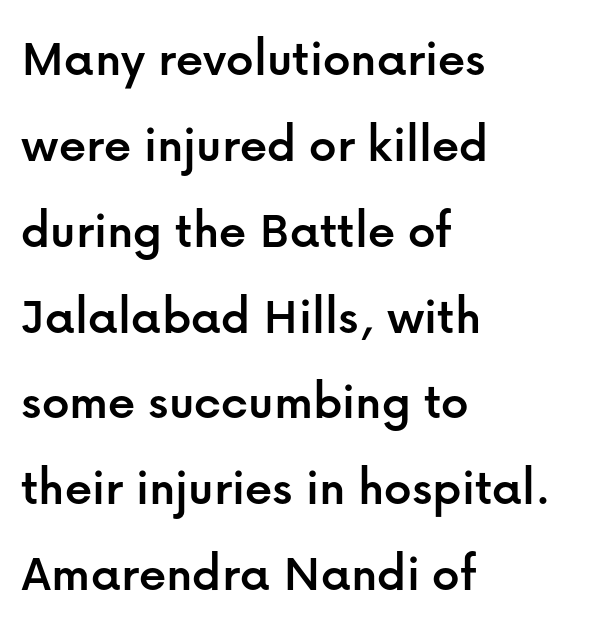
Words appear dense and cohesive because spacing is normal. Line spacing here is normal. Italic? Not at all — the glyphs are vertical. Check under the words: just untouched page. If you drew a ruler down the left edge, every line would touch it. A typesetter would call this proportional, since set widths differ per character.
